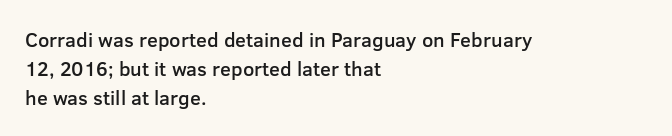
{"italic": "no", "bold": "semi", "underline": "no", "align": "left", "line_spacing": "normal", "line_spacing_ratio": 1.45, "letter_spacing": "normal", "letter_spacing_em": 0.0, "glyph_px": 20}
